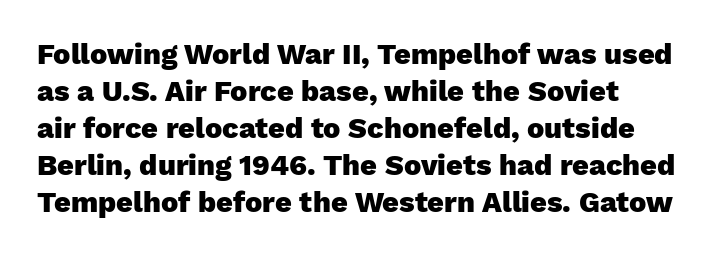
The strokes are fattened all the way to bold. Does extra space separate the letters? No, they use regular spacing. Leading matches the norm, producing a regular column. Does the lettering tilt? It doesn't — this is upright. The passage shown is typeset with a sans-serif family. A student would call this left alignment; a typographer would say flush left, rag right.
